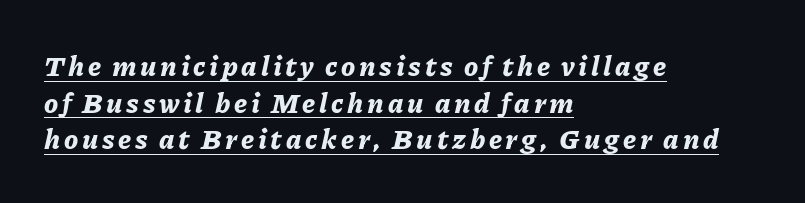
{"italic": "yes", "lean": "right", "slant_degrees": 11, "bold": "yes", "weight": "bold", "width": "normal", "stroke_contrast": "low", "x_height": "medium", "monospaced": "no", "underline": "yes", "align": "left", "line_spacing": "normal", "line_spacing_ratio": 1.31, "glyph_px": 28}
